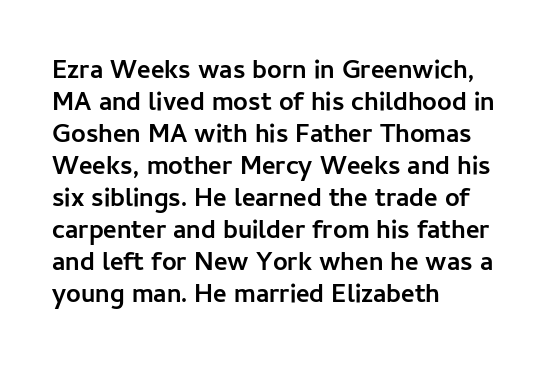
{"italic": "no", "bold": "yes", "underline": "no", "align": "left", "line_spacing_ratio": 1.23, "letter_spacing": "normal", "letter_spacing_em": 0.0, "glyph_px": 26}
